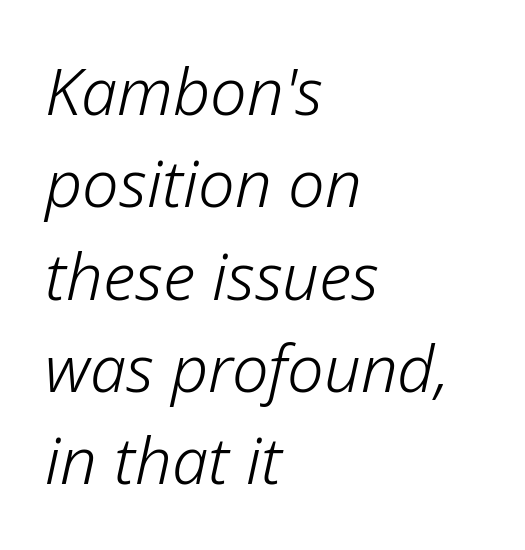
{"italic": "yes", "lean": "right", "slant_degrees": 12, "bold": "no", "weight": "light", "width": "normal", "stroke_contrast": "low", "x_height": "medium", "monospaced": "no", "underline": "no", "align": "left", "line_spacing": "normal", "line_spacing_ratio": 1.42, "letter_spacing": "normal", "letter_spacing_em": 0.0, "glyph_px": 65}
